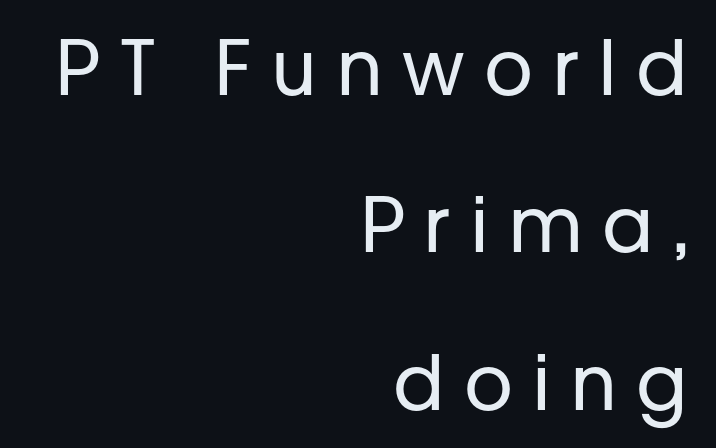
Q: Is the text bold? A: No.
Q: Is the text italic (slanted)? A: No, it is upright.
Q: Is the typeface a serif or a sans-serif typeface? A: Sans-serif.
Q: Is the text underlined? A: No.
Q: How is the paragraph aligned? A: Right-aligned.
Q: Is the spacing between letters normal or unusually wide? A: Unusually wide.
Q: Is the spacing between lines tight, normal or loose? A: Loose.
Q: Width (condensed, normal, or wide)? A: Normal.
Q: Stroke contrast? A: Low.
Q: x-height? A: Medium.
Q: Monospaced? A: No.
